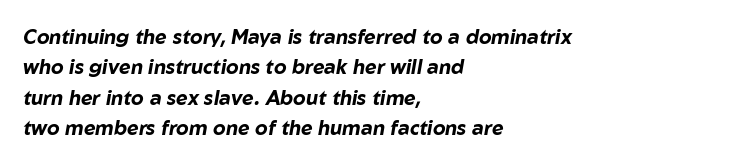
{"italic": "yes", "lean": "right", "slant_degrees": 10, "bold": "yes", "underline": "no", "align": "left", "line_spacing": "normal", "line_spacing_ratio": 1.52, "letter_spacing": "normal", "letter_spacing_em": 0.0, "glyph_px": 20}
